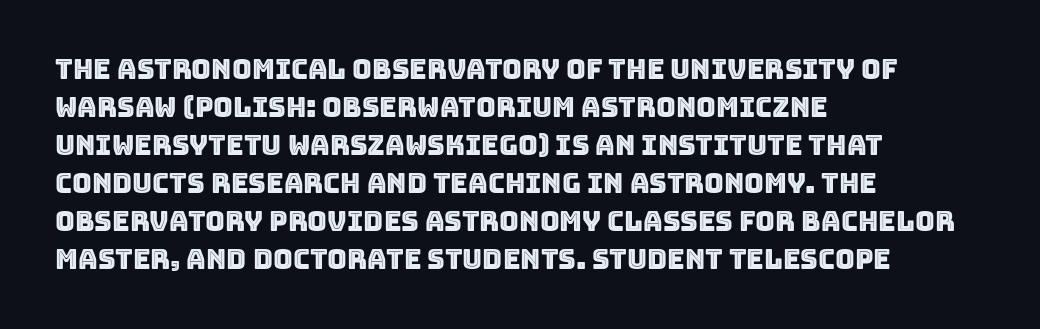
The image shows 27 px text type, upright; set left-aligned, normal line spacing (1.41x), normal letter spacing, not underlined.
